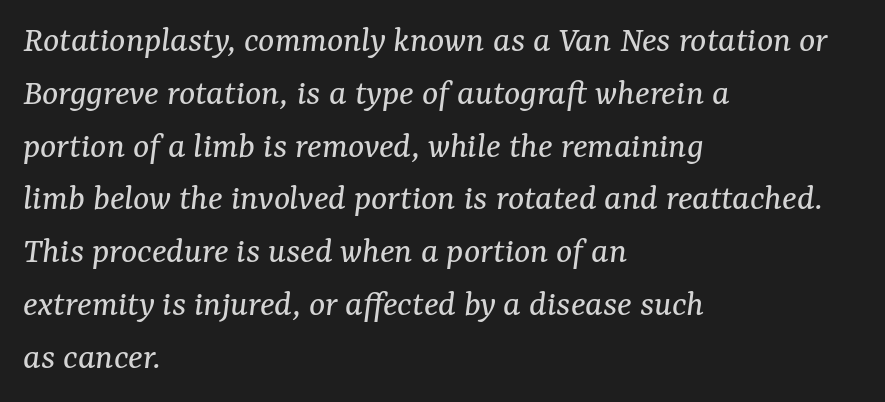
The image shows 38 px regular-weight serif type, italic (leaning right); set left-aligned, normal line spacing (1.39x), normal letter spacing, not underlined; medium stroke contrast and a medium x-height.
